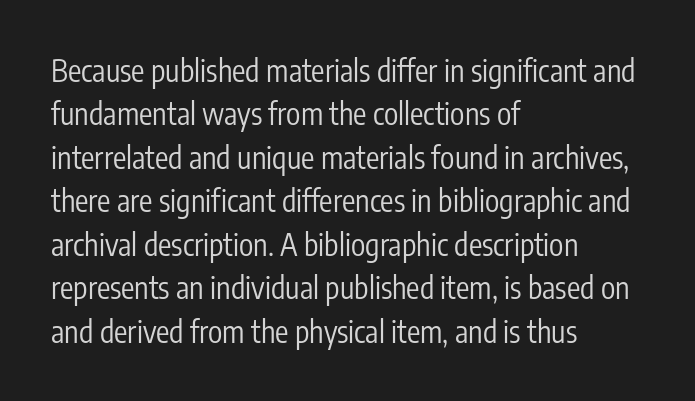
Underline: absent. Is there any slant? The stems are plumb. Grotesque or geometric, the face here clearly has no serifs. Alignment: flush left. Here the designer chose a conventional face with non-uniform glyph widths. One glance says typical: line gaps are just what's usual.
